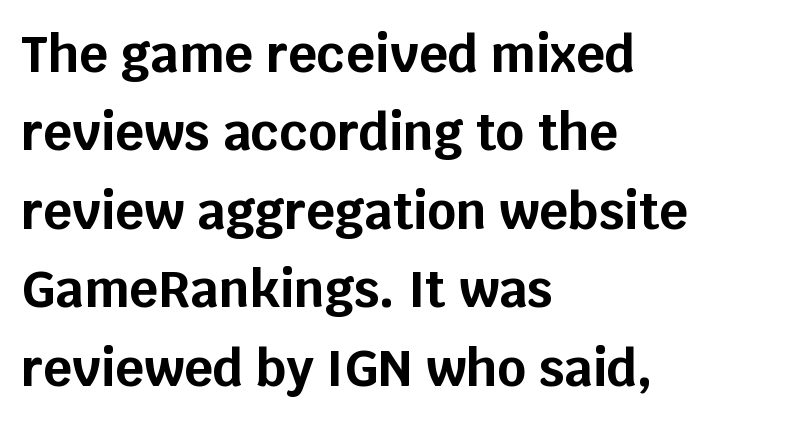
The image shows 50 px bold sans-serif type, upright; set left-aligned, normal line spacing (1.57x), normal letter spacing, not underlined; low stroke contrast and a large x-height.
